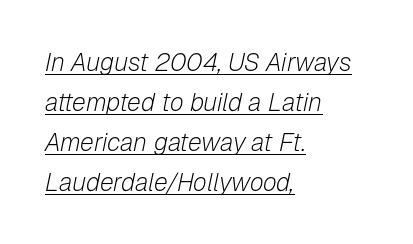
Nobody touched the tracking dial on this one. Typeset ragged right — the left edge is the straight one. The lines sit at an ordinary, default distance from one another. Each line of the rendering has a horizontal stroke beneath the glyphs.
